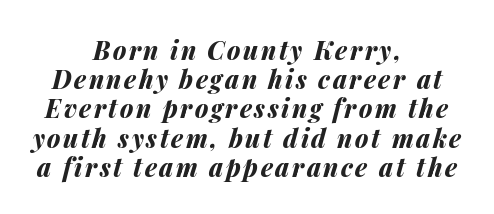
{"italic": "yes", "lean": "right", "slant_degrees": 14, "bold": "yes", "underline": "no", "align": "center", "line_spacing_ratio": 1.17, "glyph_px": 25}
